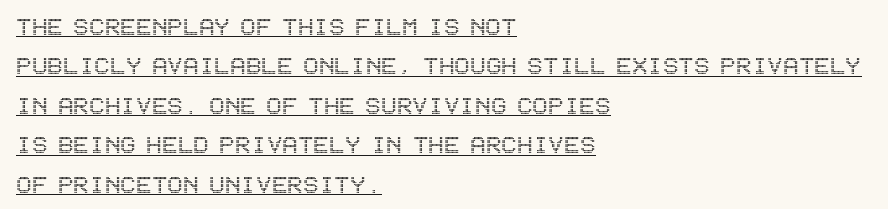
{"italic": "no", "width": "condensed", "x_height": "large", "underline": "yes", "align": "left", "line_spacing": "normal", "line_spacing_ratio": 1.36, "letter_spacing": "normal", "letter_spacing_em": 0.0, "glyph_px": 29}
